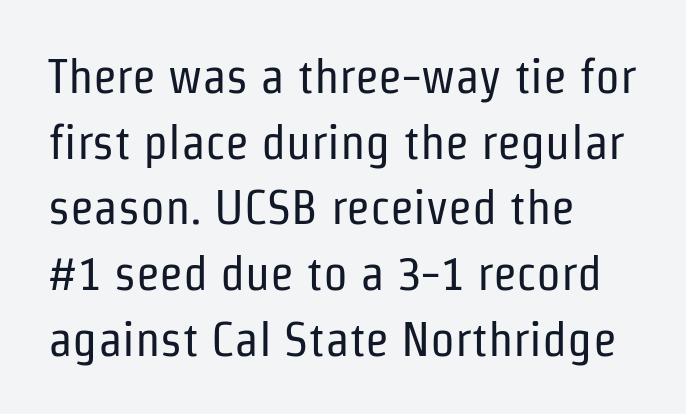
Q: Is the text bold? A: No.
Q: Is the text italic (slanted)? A: No, it is upright.
Q: Is the typeface a serif or a sans-serif typeface? A: Sans-serif.
Q: Is the text underlined? A: No.
Q: How is the paragraph aligned? A: Left-aligned.
Q: Is the spacing between letters normal or unusually wide? A: Normal.
Q: Is the spacing between lines tight, normal or loose? A: Normal.
Q: Width (condensed, normal, or wide)? A: Condensed.
Q: Stroke contrast? A: Low.
Q: x-height? A: Medium.
Q: Monospaced? A: No.
